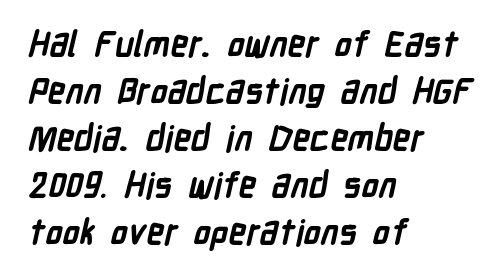
Q: Is the text bold? A: Yes.
Q: Is the typeface a serif or a sans-serif typeface? A: Sans-serif.
Q: Is the text underlined? A: No.
Q: How is the paragraph aligned? A: Left-aligned.
Q: Is the spacing between letters normal or unusually wide? A: Normal.
Q: Is the spacing between lines tight, normal or loose? A: Normal.
Q: Width (condensed, normal, or wide)? A: Condensed.
Q: Stroke contrast? A: Low.
Q: x-height? A: Medium.
Q: Monospaced? A: No.
